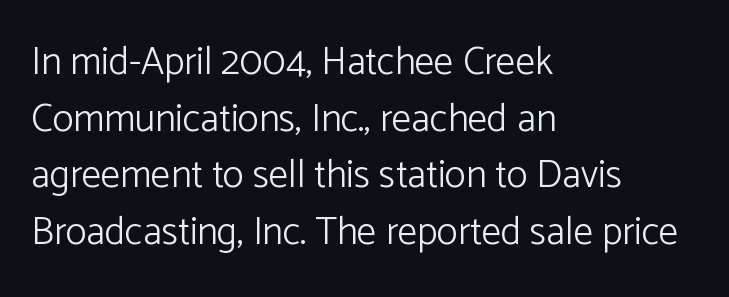
Q: Is the text bold? A: No.
Q: Is the text italic (slanted)? A: No, it is upright.
Q: Is the typeface a serif or a sans-serif typeface? A: Sans-serif.
Q: Is the text underlined? A: No.
Q: How is the paragraph aligned? A: Left-aligned.
Q: Is the spacing between letters normal or unusually wide? A: Normal.
Q: Is the spacing between lines tight, normal or loose? A: Normal.
Q: Width (condensed, normal, or wide)? A: Normal.
Q: Stroke contrast? A: Low.
Q: x-height? A: Medium.
Q: Monospaced? A: No.
